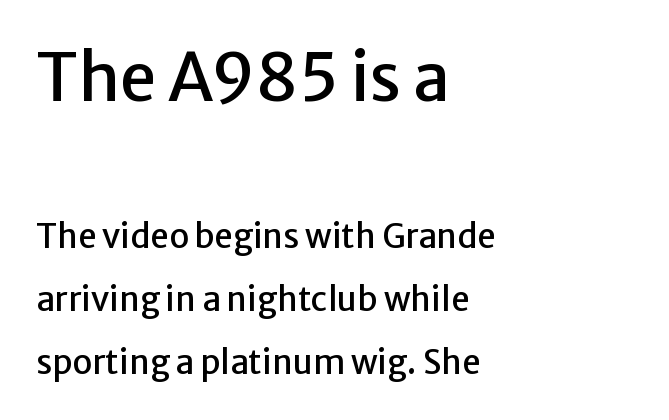
The characters display no serif detailing; their extremities are plain. The passage shown is typed in a proportional face where columns would drift. Look at the tracking — it's just the regular setting, nothing added. These lines were composed using upright roman letters.
